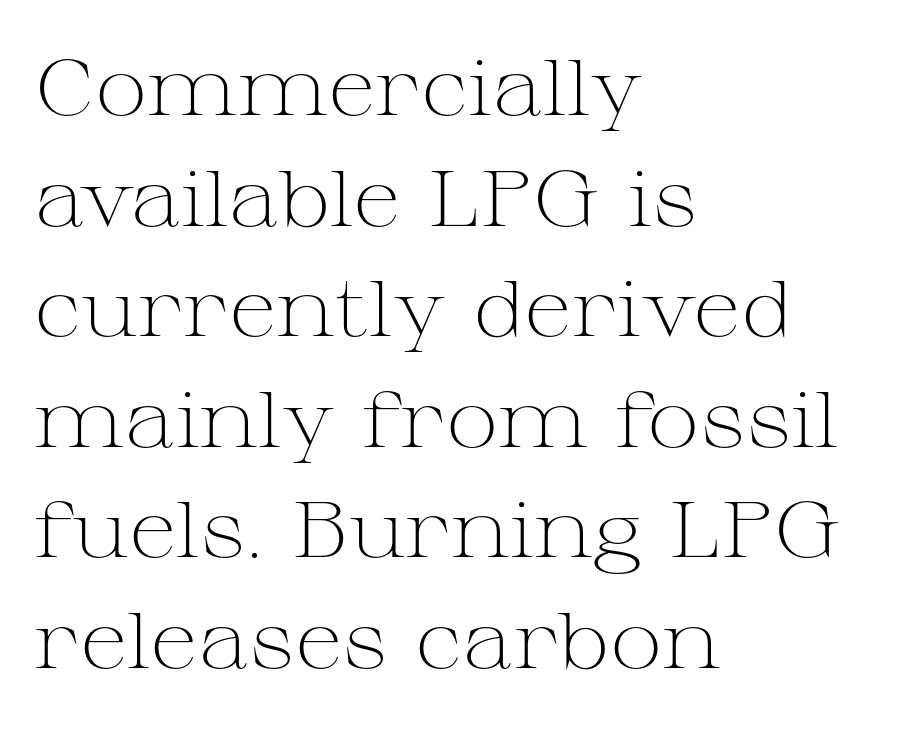
{"serif": "yes", "italic": "no", "bold": "no", "weight": "light", "width": "wide", "stroke_contrast": "medium", "x_height": "medium", "monospaced": "no", "underline": "no", "align": "left", "line_spacing": "normal", "line_spacing_ratio": 1.4, "letter_spacing": "normal", "letter_spacing_em": 0.0, "glyph_px": 79}
